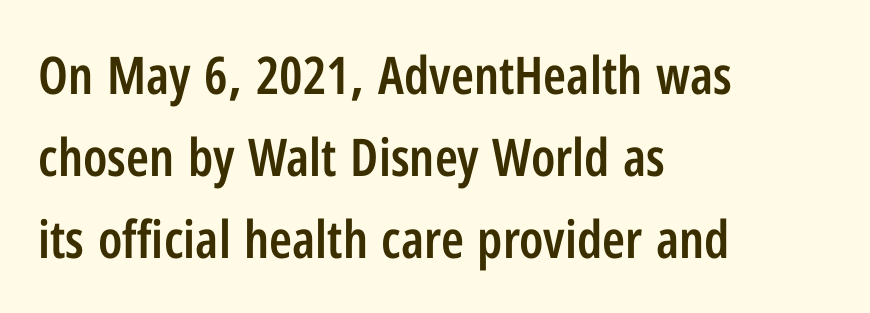
{"serif": "no", "italic": "no", "bold": "semi", "weight": "semibold", "width": "condensed", "stroke_contrast": "low", "x_height": "medium", "monospaced": "no", "underline": "no", "align": "left", "line_spacing": "normal", "line_spacing_ratio": 1.58, "letter_spacing": "normal", "letter_spacing_em": 0.0, "glyph_px": 52}
